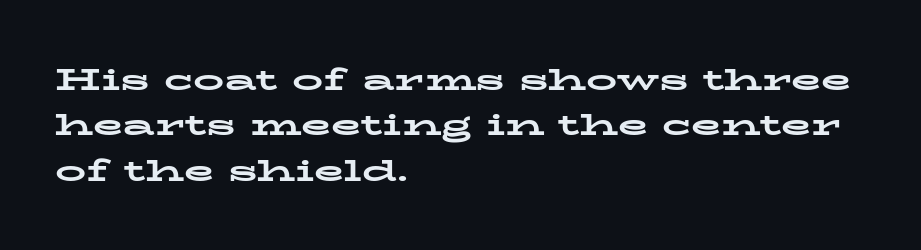
Note the varied advance widths — an 'i' is clearly narrower than an 'm'. Words float on clear page, feet unadorned. A normal amount of white space separates one row of letters from the next. Characters remain perfectly vertical along every line. This sample uses a serif face. The compositor pushed each line to the left boundary.
